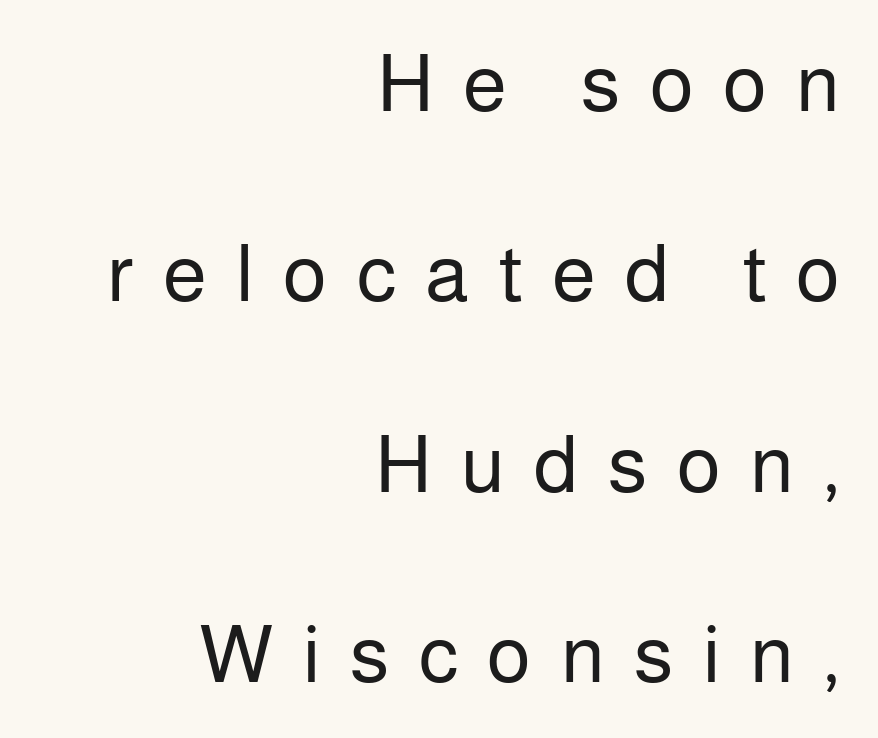
Q: Is the text bold? A: No.
Q: Is the text italic (slanted)? A: No, it is upright.
Q: Is the typeface a serif or a sans-serif typeface? A: Sans-serif.
Q: Is the text underlined? A: No.
Q: How is the paragraph aligned? A: Right-aligned.
Q: Is the spacing between letters normal or unusually wide? A: Unusually wide.
Q: Is the spacing between lines tight, normal or loose? A: Loose.
Q: Width (condensed, normal, or wide)? A: Normal.
Q: Stroke contrast? A: Low.
Q: x-height? A: Medium.
Q: Monospaced? A: No.
